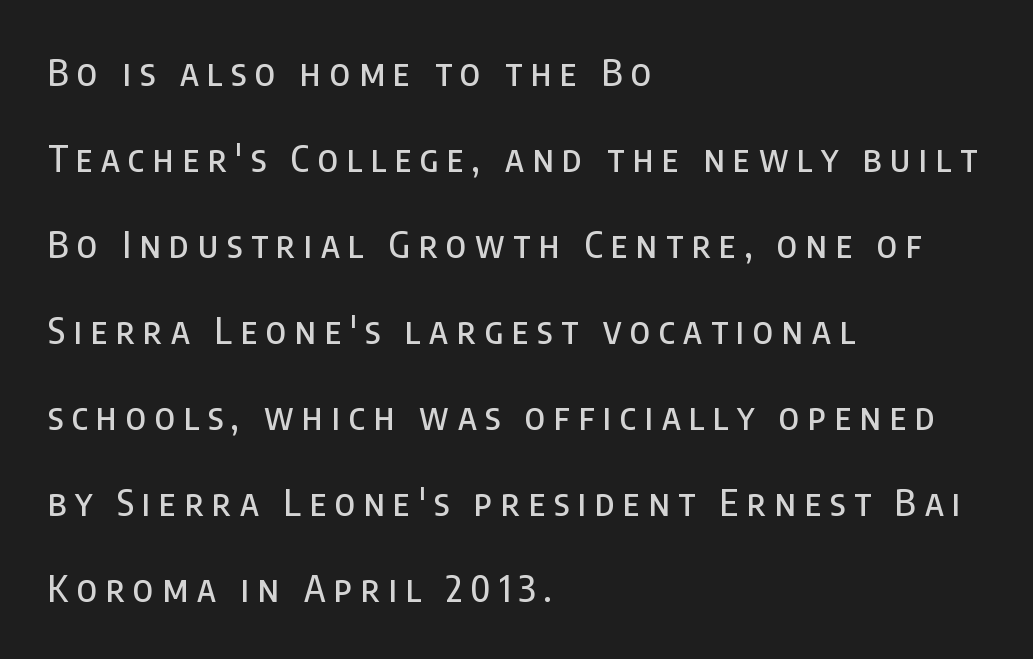
The image shows 36 px condensed sans-serif type, upright; set left-aligned, loose line spacing (2.39x), unusually wide letter spacing (+0.24 em), not underlined; low stroke contrast and a large x-height.
